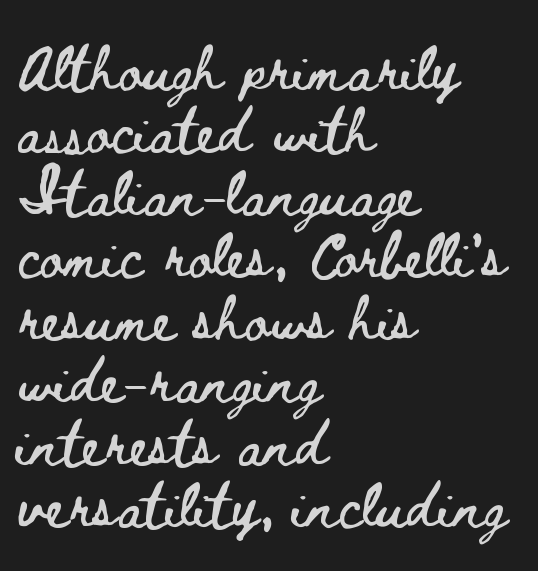
{"width": "wide", "stroke_contrast": "low", "x_height": "small", "monospaced": "no", "underline": "no", "align": "left", "line_spacing": "normal", "line_spacing_ratio": 1.42, "letter_spacing": "normal", "letter_spacing_em": 0.0, "glyph_px": 44}
